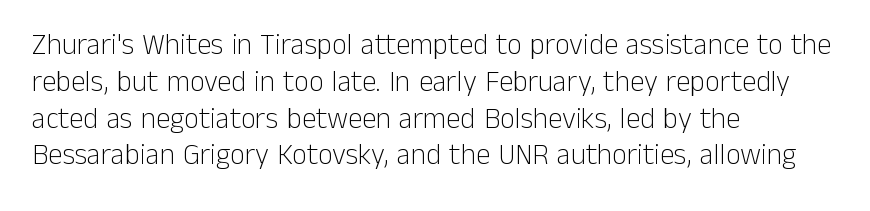
Spacing verdict: proportional, widths tailored to each character. A typesetter would call this zero additional tracking. The rendering uses a moderate line-height, typical for paragraphs. The font sits on the lighter half of the weight spectrum, regular included.
